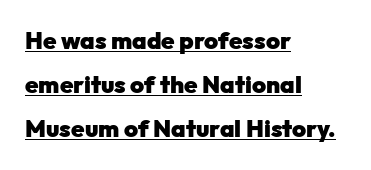
The image shows 24 px bold type, upright; set left-aligned, line spacing 1.84x, normal letter spacing, underlined.
